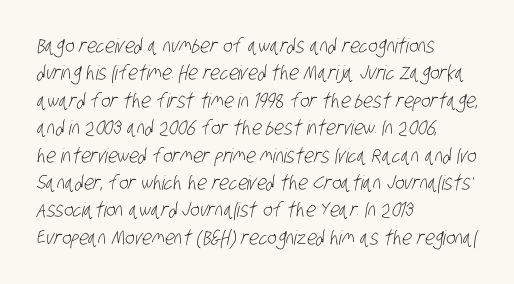
Heaviness? Minimal to ordinary, like unemphasized prose. The passage shown has conventional tracking throughout. Glance below the letters and you will spot only blank space. These lines stack with their left ends in a neat column.
